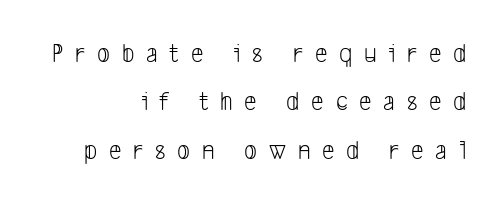
{"serif": "no", "bold": "no", "weight": "light", "width": "condensed", "stroke_contrast": "low", "x_height": "medium", "monospaced": "no", "underline": "no", "align": "right", "line_spacing_ratio": 1.73, "letter_spacing": "wide", "letter_spacing_em": 0.42, "glyph_px": 28}
